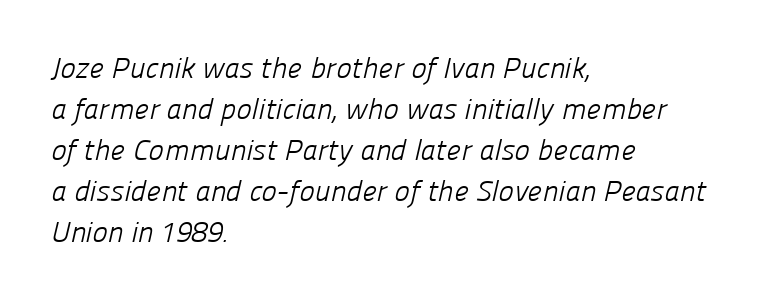
The image shows 29 px light sans-serif type; set left-aligned, normal line spacing (1.41x), normal letter spacing, not underlined; low stroke contrast and a medium x-height.
